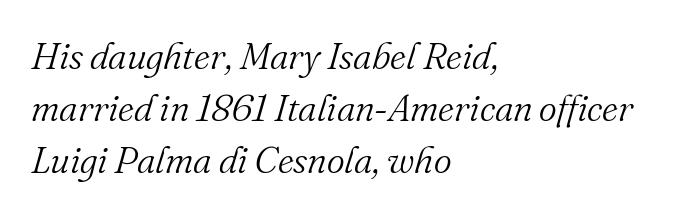
The image shows 38 px light serif type, italic (leaning right); set left-aligned, normal line spacing (1.37x), normal letter spacing, not underlined; medium stroke contrast and a small x-height.
